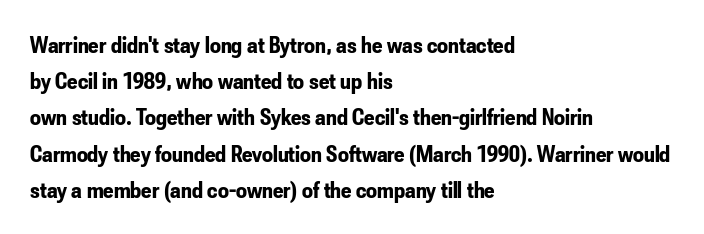
The vertical gap from one line to the next is medium. In terms of posture, this sample is upright. Look at the stroke-to-counter ratio: heavy, a bold. Clear beneath every line of the passage. Casual observation: everything's shoved over to the left. You could call the tracking neutral — neither tight nor loose.
